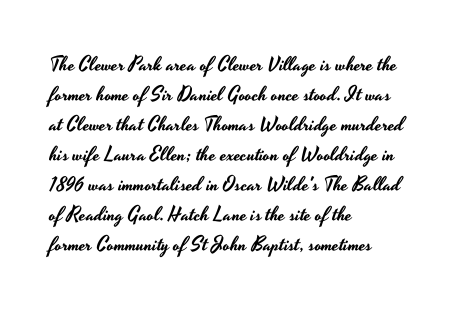
The image shows 20 px text type; set left-aligned, normal line spacing (1.5x), normal letter spacing, not underlined.
